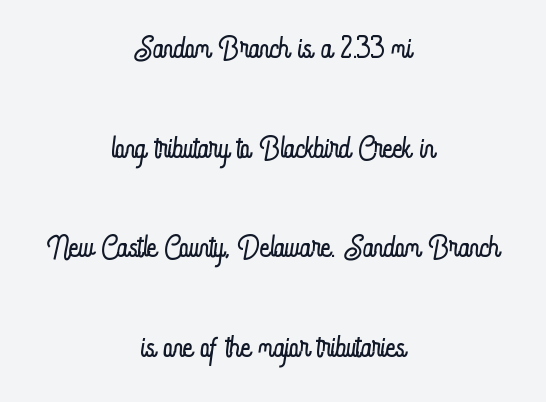
The image shows 42 px light, condensed type; set centered, loose line spacing (2.37x), normal letter spacing, not underlined; low stroke contrast and a small x-height.
